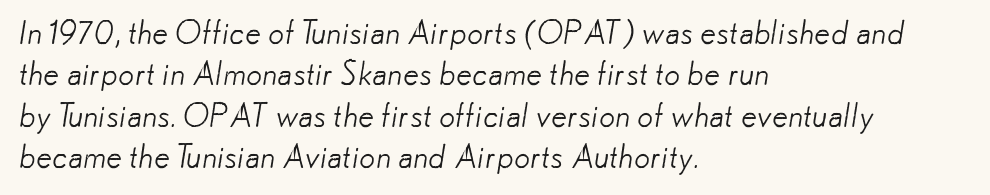
Q: Is the text bold? A: No.
Q: Is the typeface a serif or a sans-serif typeface? A: Sans-serif.
Q: Is the text underlined? A: No.
Q: How is the paragraph aligned? A: Left-aligned.
Q: Is the spacing between letters normal or unusually wide? A: Normal.
Q: Is the spacing between lines tight, normal or loose? A: Normal.
Q: Width (condensed, normal, or wide)? A: Normal.
Q: Stroke contrast? A: Low.
Q: x-height? A: Small.
Q: Monospaced? A: No.
